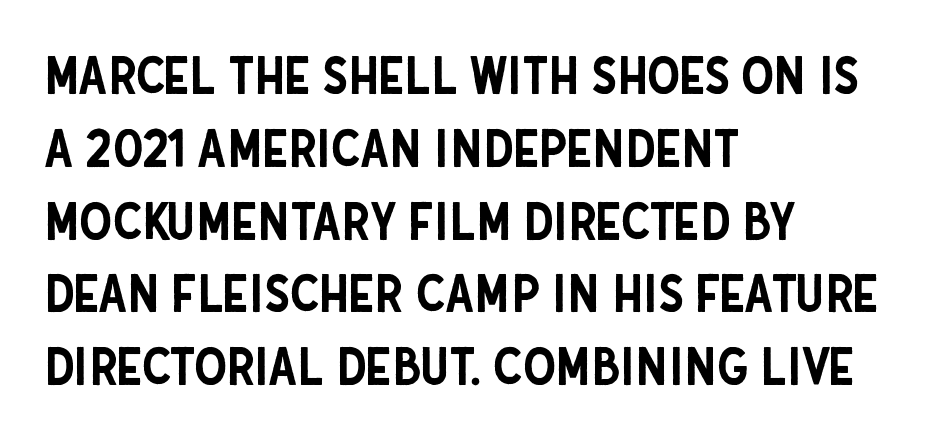
Unmarked baselines from the first word to the last. Reading down the block, your eye returns to a fixed left position each line. Every stem runs plumb, perpendicular to the baseline. Letter spacing: default.
